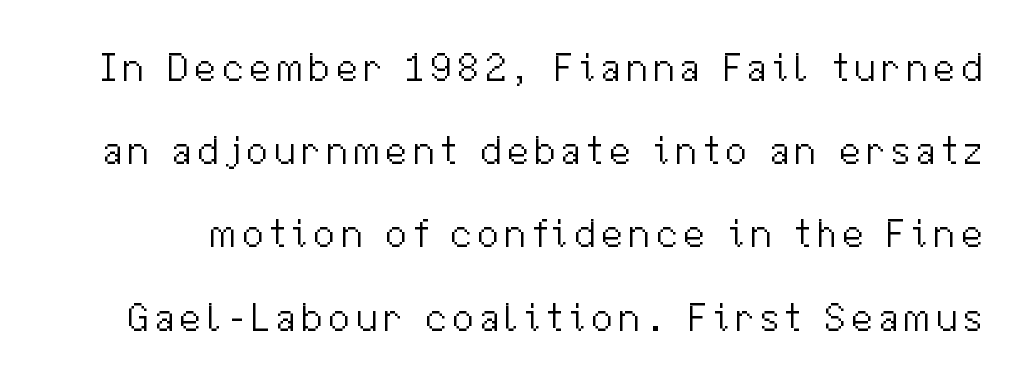
Notice how the stems are strictly vertical — no italics here. Each letter keeps its own natural width here, so spacing adapts to shape. Each new line begins a long way beneath the previous one. This reads as an unemphasized weight, regular at the heaviest. Descenders hang freely into open space. Classification — sans serif.
